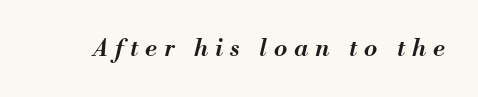
Just letters on the line, the space beneath them empty. As a designer I'd log this as weight 600, semibold. The face used here is rendered with a markedly widened letterfit. The glyphs look as if they've been sheared to an angle.
